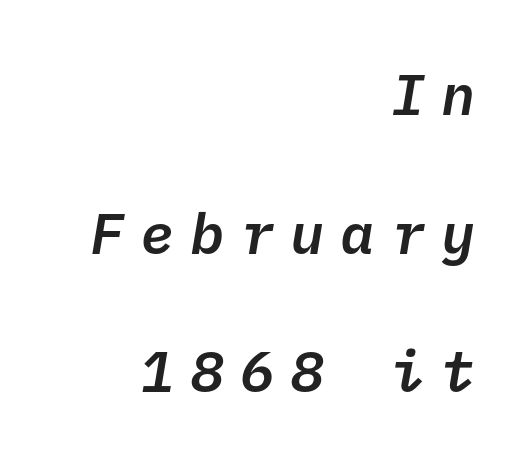
Rule under the text: the space is simply empty. The text block is weighted toward the right margin, trailing off unevenly leftward. Caption: expanded tracking, letters set apart. These lines are composed in type without serifs. Interline gaps are noticeably wide in this sample. The characters look somewhat weighty, a semibold short of true bold.
